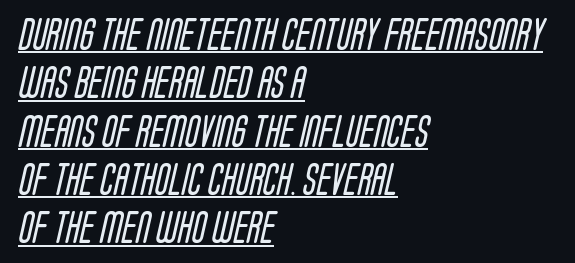
Is the type heavy? It reads as light-to-regular instead. Underlined type. Spacing verdict: proportional, widths tailored to each character. Left-aligned paragraph, ragged on the right. Grotesque or geometric, the face here clearly has no serifs.
